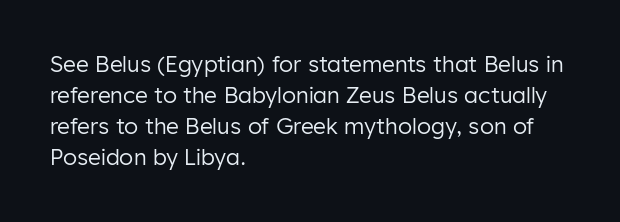
The words here are not underlined. Default kerning and tracking; the words read as compact shapes. The paragraph shown leans on its left margin. Posture: straight, roman, zero tilt. Vertical stems look standard width or narrower in stroke. Vertical spacing — default.
